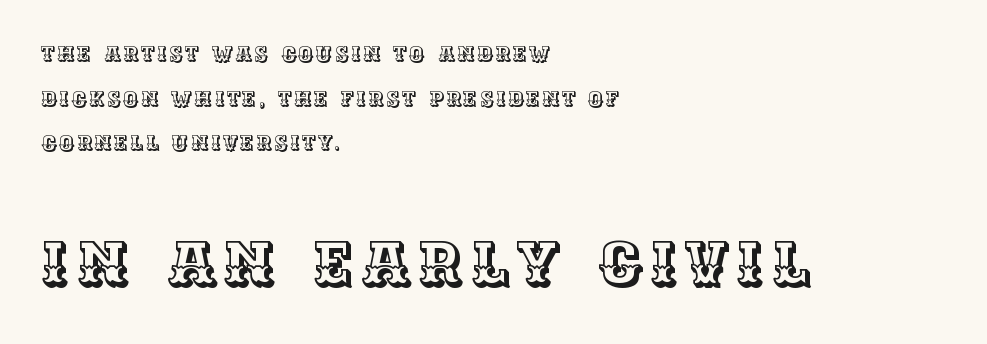
The image shows 62 px text type, upright; set left-aligned, loose line spacing (2.13x), not underlined; the second (bottom) block is 2.95x larger; a large x-height.
